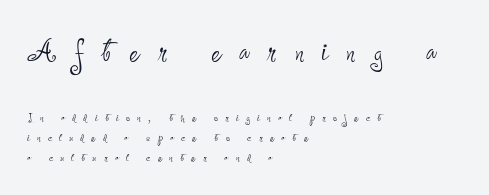
Q: Is the text bold? A: No.
Q: Is the text italic (slanted)? A: Yes.
Q: Is the typeface a serif or a sans-serif typeface? A: Sans-serif.
Q: Is the text underlined? A: No.
Q: How is the paragraph aligned? A: Left-aligned.
Q: Is the spacing between letters normal or unusually wide? A: Unusually wide.
Q: Is the spacing between lines tight, normal or loose? A: Normal.
Q: Which block of text is set in a larger size, the first (top) or the second (bottom)? A: The first (top) one.
Q: Width (condensed, normal, or wide)? A: Condensed.
Q: Stroke contrast? A: Low.
Q: x-height? A: Small.
Q: Monospaced? A: No.
